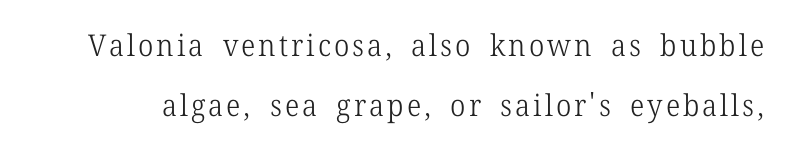
The image shows 30 px light serif type, upright; set loose line spacing (2.01x), not underlined; low stroke contrast and a medium x-height.
